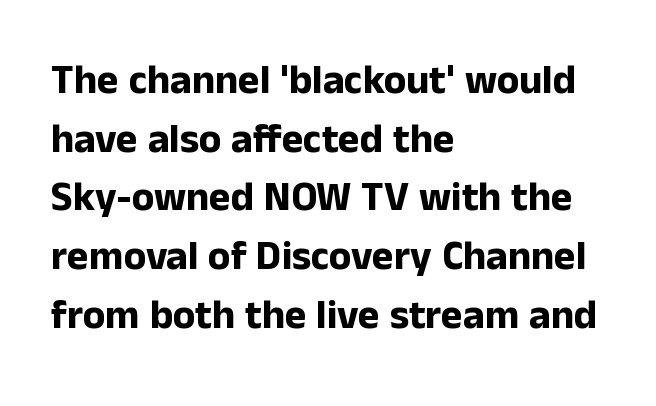
The image shows 41 px bold sans-serif type, upright; set left-aligned, normal line spacing (1.43x), normal letter spacing, not underlined; low stroke contrast and a medium x-height.
